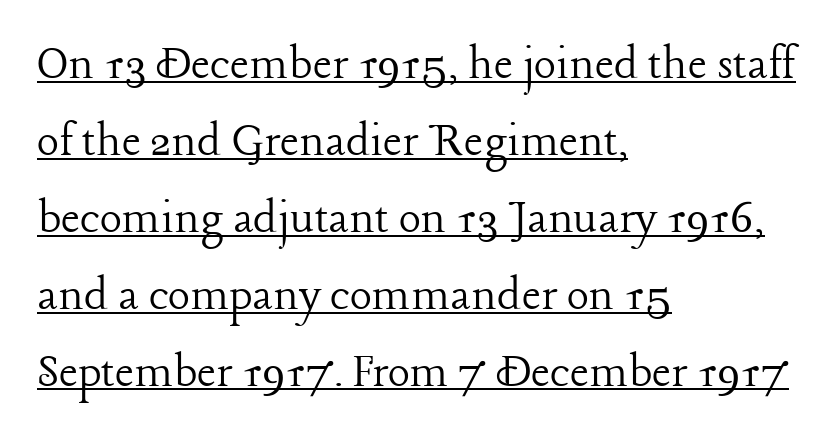
The passage shown is underscored from start to finish. The strokes are not fattened; the text isn't bold. You can tell it's not italic because the verticals are truly vertical. This rendering uses left alignment, leaving the right contour irregular. This sample uses plain, unmodified letter spacing.
